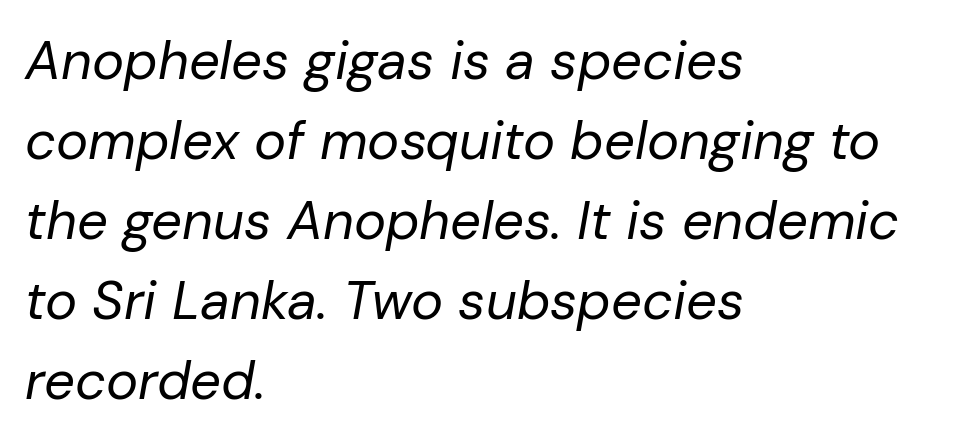
The image shows 54 px regular-weight type, italic (leaning right); set left-aligned, normal line spacing (1.48x), normal letter spacing, not underlined; low stroke contrast and a medium x-height.
